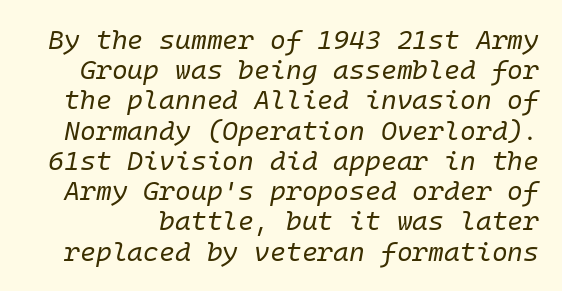
The whole block is typeset with a tilt. On a weight scale, this lands at 450 or below. Decoration check: the copy has no underline. The passage shown stacks its lines with hardly any gap. Spacing between characters is what you'd get straight out of the box.
